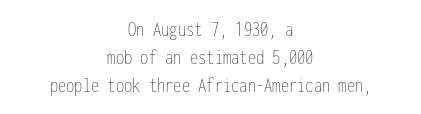
Q: Is the text bold? A: No.
Q: Is the text italic (slanted)? A: No, it is upright.
Q: Is the text underlined? A: No.
Q: How is the paragraph aligned? A: Centered.
Q: Is the spacing between letters normal or unusually wide? A: Normal.
Q: Is the spacing between lines tight, normal or loose? A: Normal.
